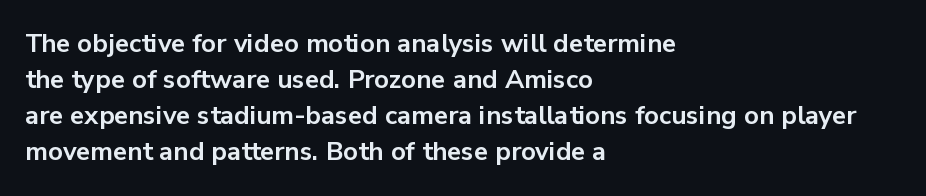
{"italic": "no", "bold": "yes", "underline": "no", "align": "left", "line_spacing": "normal", "line_spacing_ratio": 1.39, "letter_spacing": "normal", "letter_spacing_em": 0.0, "glyph_px": 26}
